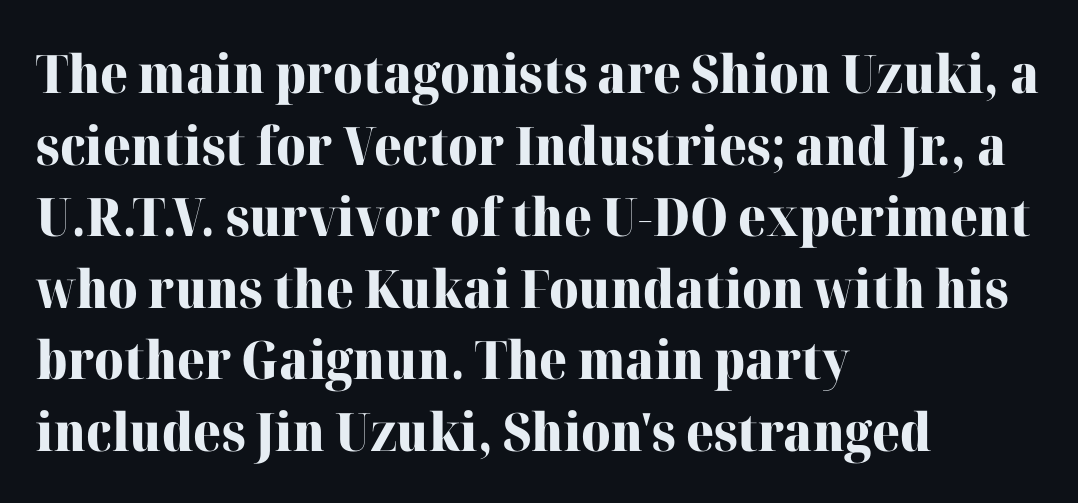
{"serif": "yes", "italic": "no", "bold": "yes", "weight": "heavy", "width": "normal", "stroke_contrast": "high", "x_height": "medium", "monospaced": "no", "underline": "no", "align": "left", "line_spacing": "normal", "line_spacing_ratio": 1.35, "letter_spacing": "normal", "letter_spacing_em": 0.0, "glyph_px": 53}
